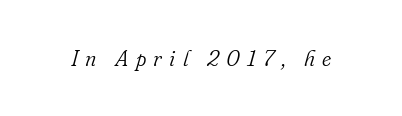
Q: Is the text bold? A: No.
Q: Is the text italic (slanted)? A: Yes, it leans right by about 16 degrees.
Q: Is the text underlined? A: No.
Q: Is the spacing between letters normal or unusually wide? A: Unusually wide.
